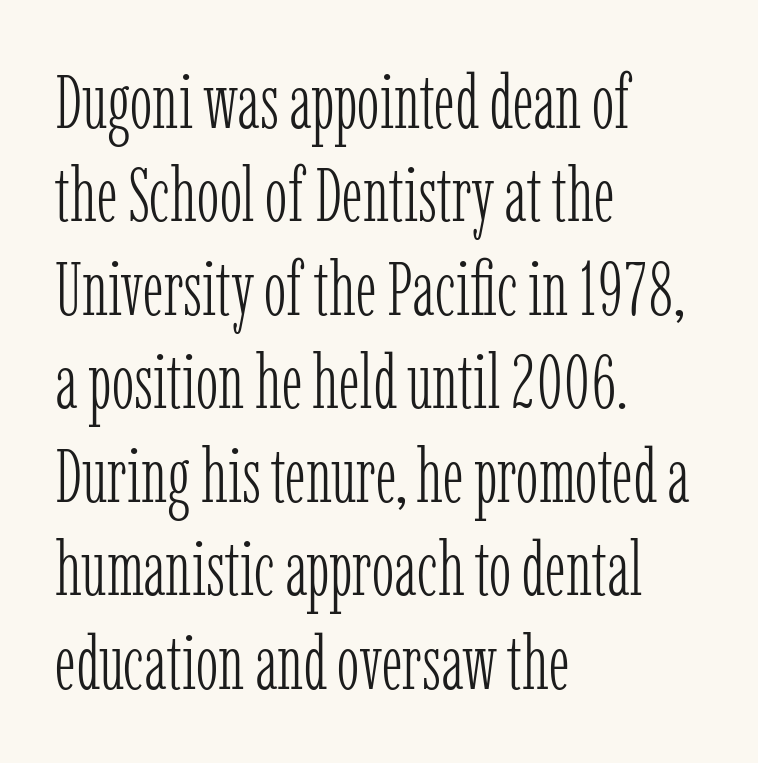
Q: Is the text bold? A: No.
Q: Is the text italic (slanted)? A: No, it is upright.
Q: Is the typeface a serif or a sans-serif typeface? A: Serif.
Q: Is the text underlined? A: No.
Q: How is the paragraph aligned? A: Left-aligned.
Q: Is the spacing between letters normal or unusually wide? A: Normal.
Q: Width (condensed, normal, or wide)? A: Condensed.
Q: Stroke contrast? A: Low.
Q: x-height? A: Medium.
Q: Monospaced? A: No.
